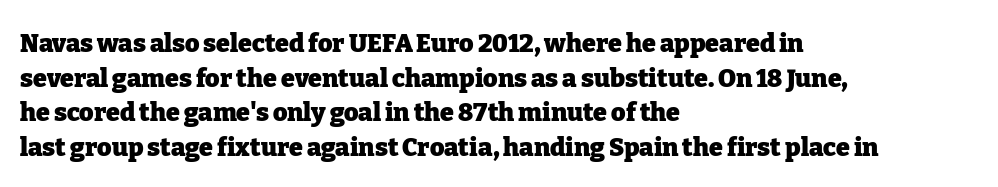
The type sits square on the baseline with zero lean. Summary of weight: heavy, a full bold. Rule under the text: the space is simply empty. Is the letter spacing exaggerated? No — it looks like the ordinary default.
